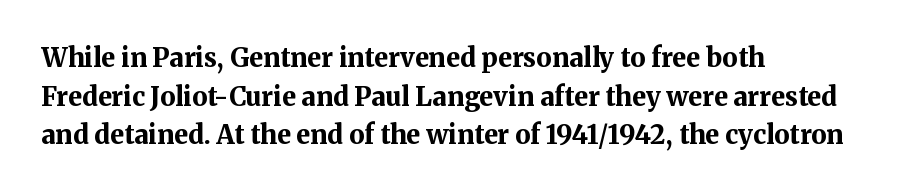
{"italic": "no", "bold": "yes", "underline": "no", "align": "left", "line_spacing": "normal", "line_spacing_ratio": 1.49, "letter_spacing": "normal", "letter_spacing_em": 0.0, "glyph_px": 26}
